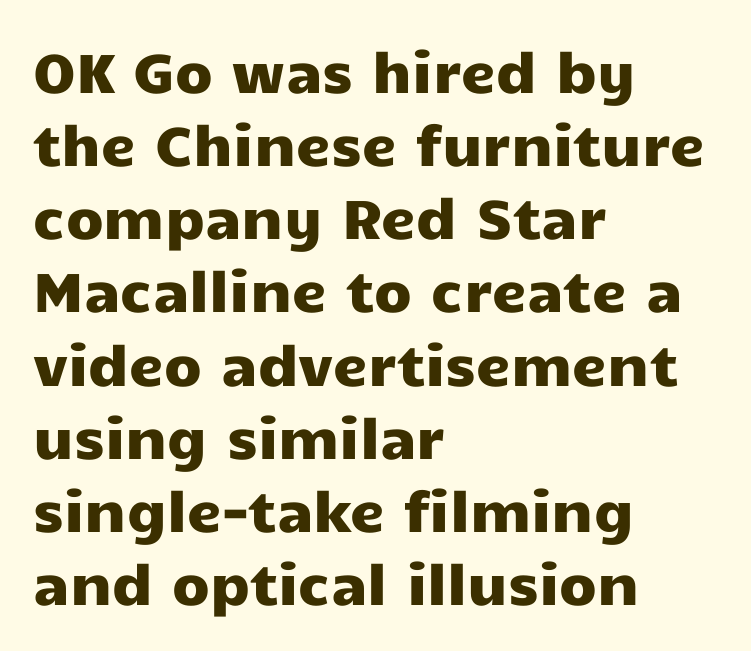
The image shows 55 px wide sans-serif type, upright; set left-aligned, normal line spacing (1.33x), normal letter spacing, not underlined; low stroke contrast and a medium x-height.
